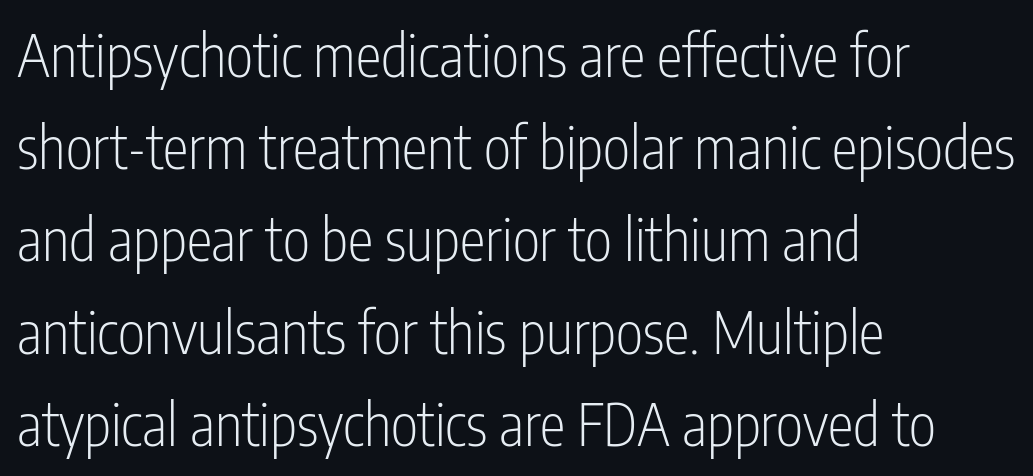
Serifs: no, the terminals of the letterforms are clean. Is this a fixed-width face? No — the glyphs have proportional, varying widths. This reads as an unemphasized weight, regular at the heaviest. The typesetter chose a ragged-right arrangement here. Upright lettering throughout.
